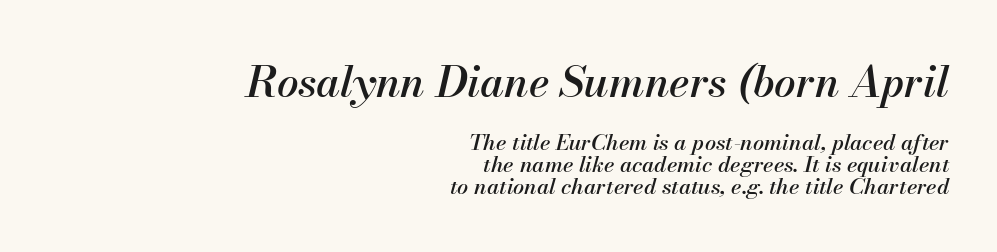
The image shows 43 px text type, italic (leaning right); set right-aligned, tight line spacing (1.0x), normal letter spacing, not underlined; the first (top) block is 1.95x larger; medium stroke contrast and a small x-height.
